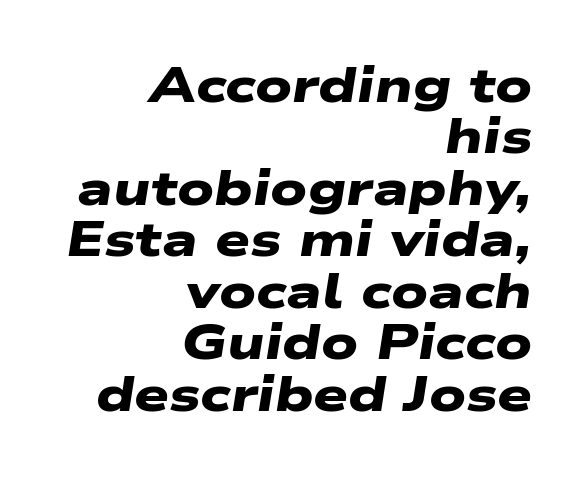
{"serif": "no", "bold": "yes", "weight": "heavy", "width": "wide", "stroke_contrast": "low", "x_height": "medium", "monospaced": "no", "underline": "no", "align": "right", "line_spacing": "tight", "line_spacing_ratio": 1.05, "letter_spacing": "normal", "letter_spacing_em": 0.0, "glyph_px": 49}
